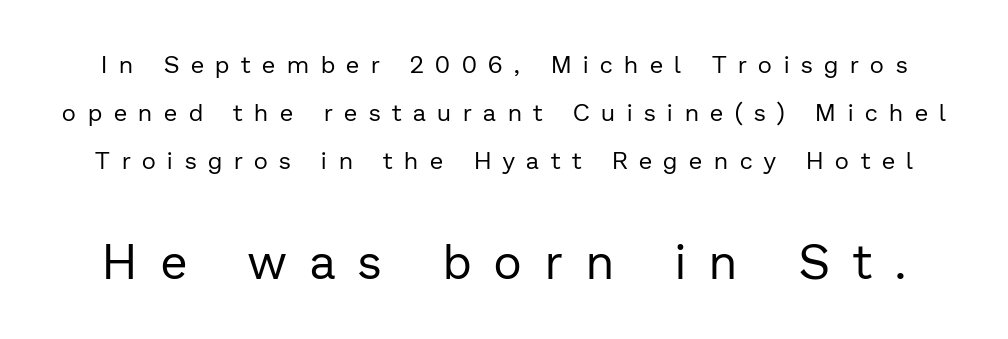
{"serif": "no", "italic": "no", "bold": "no", "weight": "regular", "width": "normal", "stroke_contrast": "low", "x_height": "medium", "monospaced": "no", "underline": "no", "line_spacing": "loose", "line_spacing_ratio": 2.0, "letter_spacing": "wide", "letter_spacing_em": 0.49, "larger_block": "second", "size_ratio": 2.0, "glyph_px": 48}
